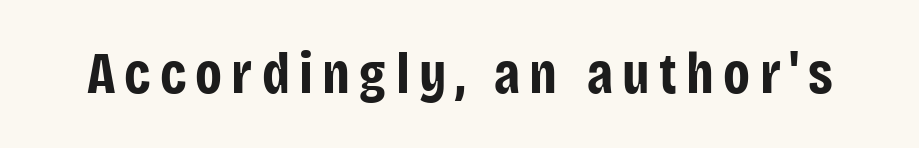
Q: Is the text bold? A: Yes.
Q: Is the text italic (slanted)? A: No, it is upright.
Q: Is the typeface a serif or a sans-serif typeface? A: Sans-serif.
Q: Is the text underlined? A: No.
Q: Width (condensed, normal, or wide)? A: Condensed.
Q: Stroke contrast? A: Low.
Q: x-height? A: Large.
Q: Monospaced? A: No.
